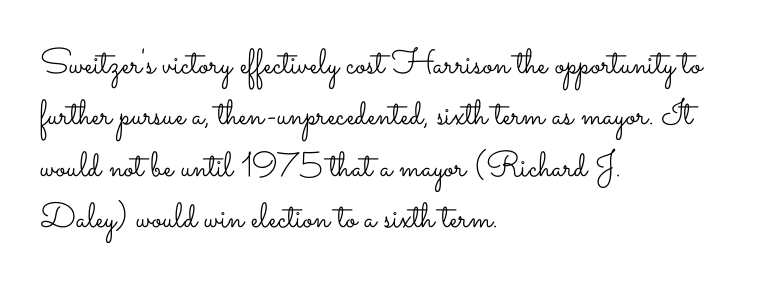
The image shows 35 px light, wide type; set left-aligned, normal line spacing (1.47x), normal letter spacing, not underlined; low stroke contrast and a small x-height.
